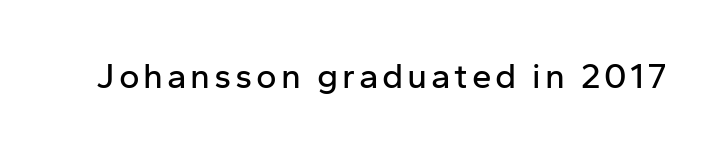
The rendering uses natural spacing where letterforms have individual widths. Nope, no serifs anywhere on these letters. A roman cut, with each character standing at attention. Quick note: underline off.
